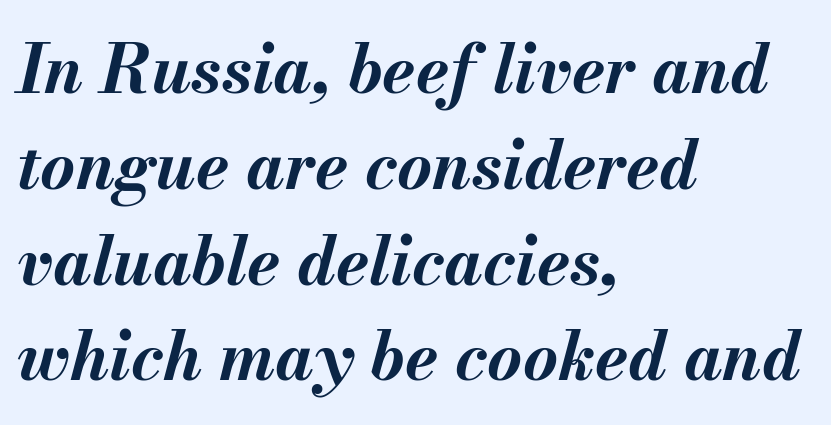
Is the letter spacing exaggerated? No — it looks like the ordinary default. Successive baselines arrive at the customary interval. The typesetter chose a ragged-right arrangement here. Proportional: the letters do not fall into vertical columns.
